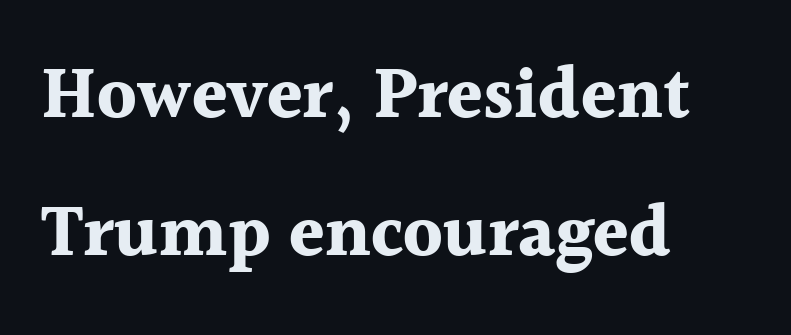
The image shows 72 px bold serif type, upright; set left-aligned, loose line spacing (1.92x), normal letter spacing, not underlined; a medium x-height.
